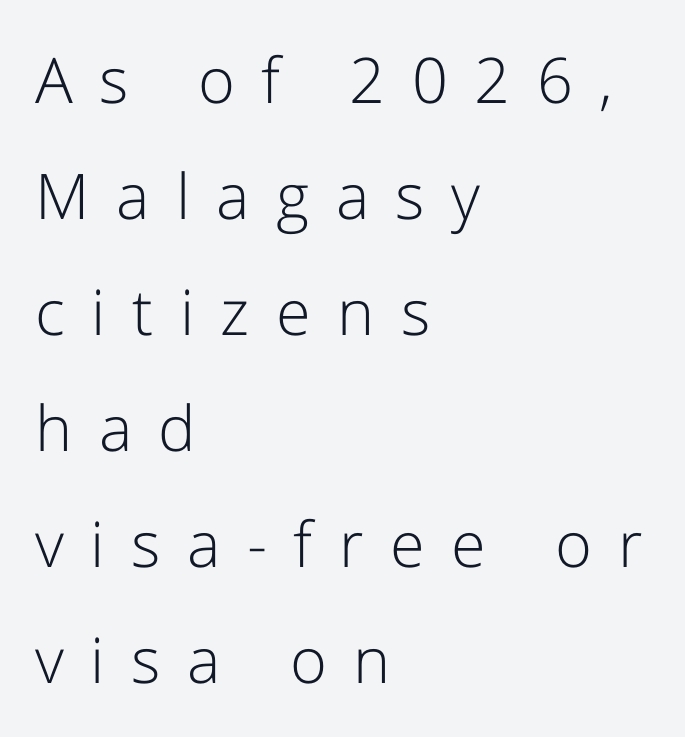
The typesetting does not lean heavy: it is not bold. Caption: expanded tracking, letters set apart. This rendering employs a face without finishing strokes, i.e., a sans-serif. The zone under the glyphs is completely vacant. The rendering uses natural spacing where letterforms have individual widths.
